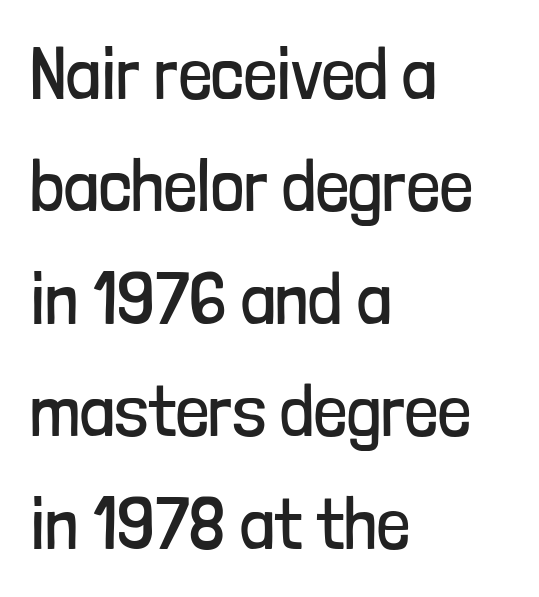
Beneath every word, the page is bare. The letters stand upright; this is a roman face. Layout note: lines flush left. Each letter keeps its own natural width here, so spacing adapts to shape.
